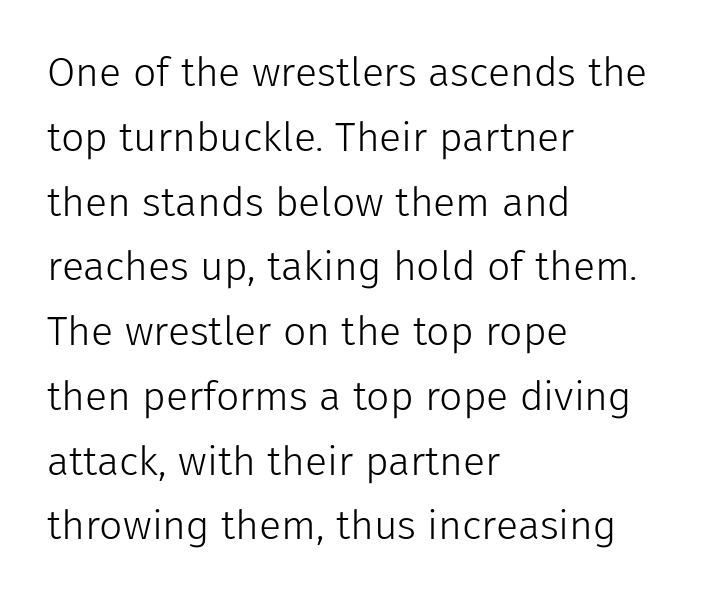
Q: Is the text bold? A: No.
Q: Is the text italic (slanted)? A: No, it is upright.
Q: Is the typeface a serif or a sans-serif typeface? A: Sans-serif.
Q: Is the text underlined? A: No.
Q: How is the paragraph aligned? A: Left-aligned.
Q: Is the spacing between letters normal or unusually wide? A: Normal.
Q: Is the spacing between lines tight, normal or loose? A: Normal.
Q: Width (condensed, normal, or wide)? A: Normal.
Q: Stroke contrast? A: Low.
Q: x-height? A: Medium.
Q: Monospaced? A: No.
